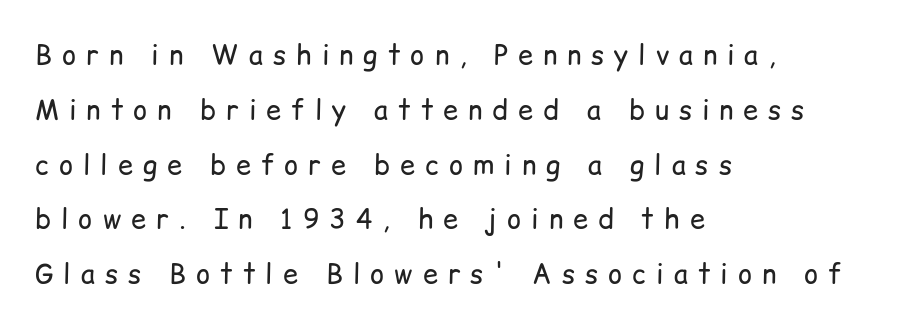
{"italic": "no", "bold": "no", "underline": "no", "align": "left", "line_spacing": "loose", "line_spacing_ratio": 2.03, "letter_spacing": "wide", "letter_spacing_em": 0.37, "glyph_px": 27}
